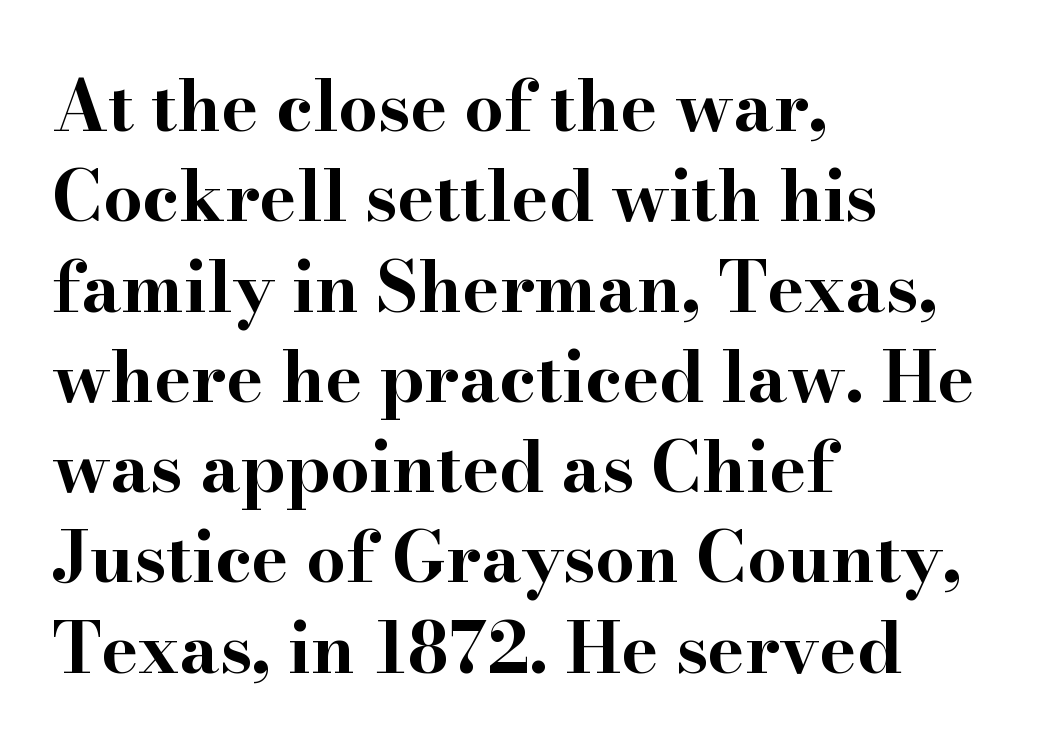
Q: Is the text bold? A: Yes.
Q: Is the text italic (slanted)? A: No, it is upright.
Q: Is the typeface a serif or a sans-serif typeface? A: Serif.
Q: Is the text underlined? A: No.
Q: How is the paragraph aligned? A: Left-aligned.
Q: Is the spacing between letters normal or unusually wide? A: Normal.
Q: Is the spacing between lines tight, normal or loose? A: Normal.
Q: Width (condensed, normal, or wide)? A: Wide.
Q: Stroke contrast? A: High.
Q: x-height? A: Small.
Q: Monospaced? A: No.
